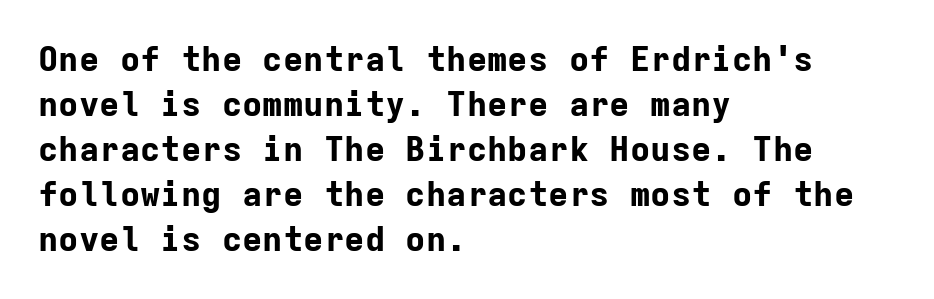
Beneath every word, the page is bare. Italic? Not at all — the glyphs are vertical. On the weight axis this lands at bold, roughly 700. What kind of face is this? One without serifs — a sans. Do the characters align in a grid? Yes, the font is monospaced. These lines stack with their left ends in a neat column.
